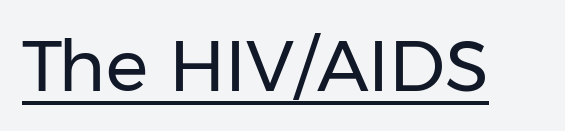
The image shows 71 px regular-weight sans-serif type, upright; set normal letter spacing, underlined; low stroke contrast and a medium x-height.
